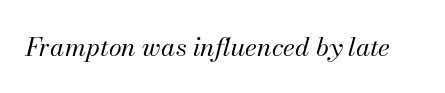
Q: Is the text bold? A: No.
Q: Is the text italic (slanted)? A: Yes, it leans right by about 13 degrees.
Q: Is the text underlined? A: No.
Q: Is the spacing between letters normal or unusually wide? A: Normal.
